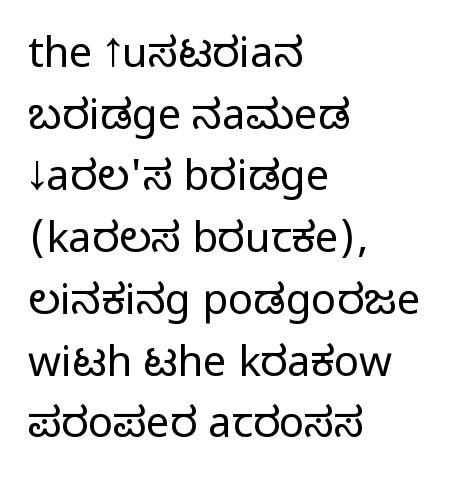
Q: Is the text bold? A: No.
Q: Is the text italic (slanted)? A: No, it is upright.
Q: Is the typeface a serif or a sans-serif typeface? A: Sans-serif.
Q: Is the text underlined? A: No.
Q: How is the paragraph aligned? A: Left-aligned.
Q: Is the spacing between letters normal or unusually wide? A: Normal.
Q: Is the spacing between lines tight, normal or loose? A: Normal.
Q: Width (condensed, normal, or wide)? A: Condensed.
Q: Stroke contrast? A: Low.
Q: x-height? A: Large.
Q: Monospaced? A: No.
